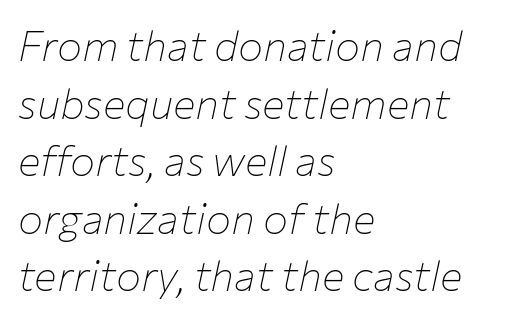
{"italic": "yes", "lean": "right", "slant_degrees": 12, "bold": "no", "weight": "thin", "width": "normal", "stroke_contrast": "low", "x_height": "medium", "monospaced": "no", "underline": "no", "align": "left", "line_spacing": "normal", "line_spacing_ratio": 1.37, "letter_spacing": "normal", "letter_spacing_em": 0.0, "glyph_px": 42}
